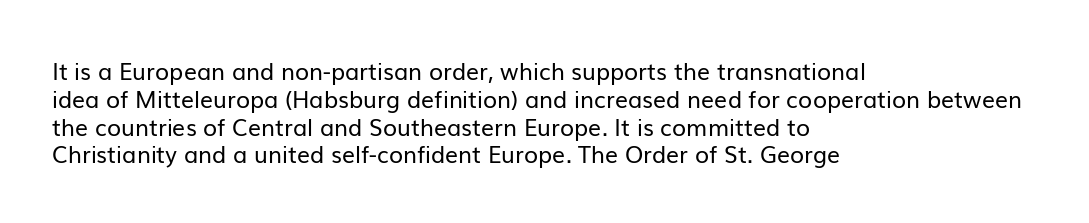
Italic: no, the glyphs are upright roman. Typeset ragged right — the left edge is the straight one. The gaps between neighbouring characters are ordinary and unremarkable. No letter is thick-stroked: the sample isn't bold. Lines of text with bare space underneath.
